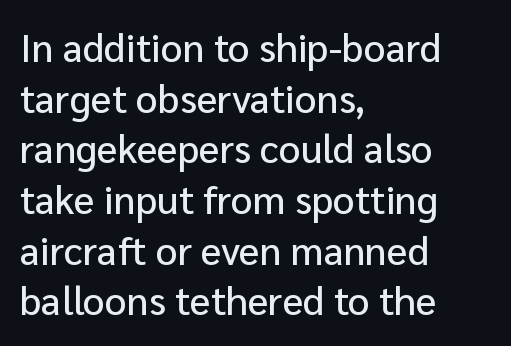
The image shows 39 px sans-serif type, upright; set left-aligned, normal line spacing (1.3x), normal letter spacing, not underlined; low stroke contrast and a medium x-height.
